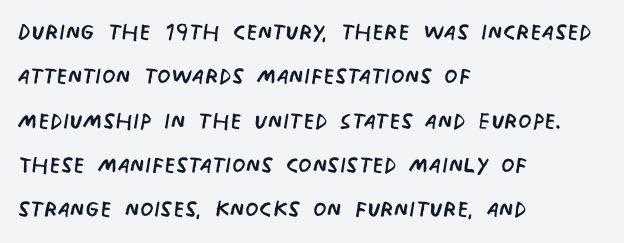
Note the varied advance widths — an 'i' is clearly narrower than an 'm'. Examine the stroke ends and you'll find no serifs. Between one letter and the next there's only the usual sliver of space. Each new line begins a customary step beneath the previous one. Quick note: underline off.
